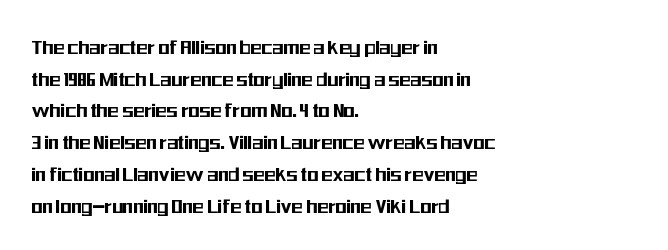
The image shows 23 px text type, upright; set left-aligned, normal line spacing (1.38x), normal letter spacing, not underlined.
